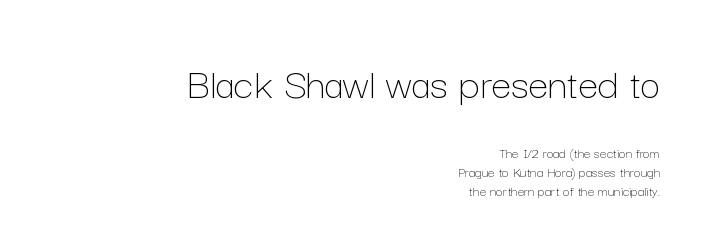
The font's upright variant was chosen for this text. Vertical stems look standard width or narrower in stroke. Large over small — that's the arrangement of the two blocks here. Looks like regular typesetting: each glyph gets only the width it needs.
